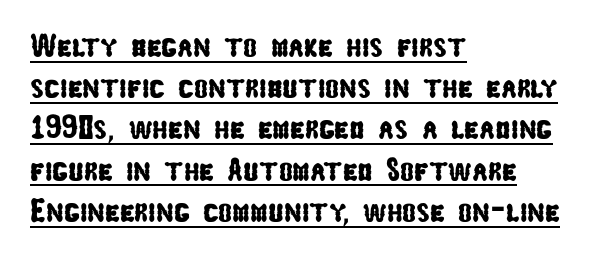
The image shows 33 px condensed sans-serif type; set left-aligned, normal line spacing (1.25x), normal letter spacing, underlined; low stroke contrast and a medium x-height.
